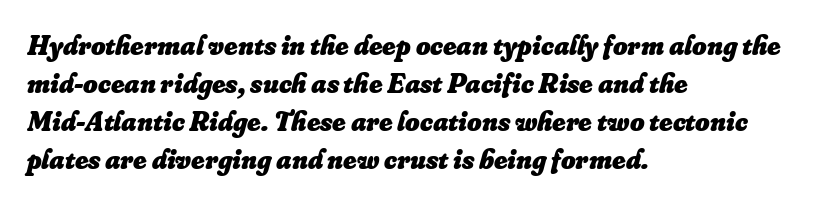
{"italic": "yes", "lean": "right", "slant_degrees": 16, "bold": "yes", "weight": "heavy", "width": "normal", "stroke_contrast": "low", "x_height": "small", "monospaced": "no", "underline": "no", "align": "left", "line_spacing": "normal", "line_spacing_ratio": 1.36, "letter_spacing": "normal", "letter_spacing_em": 0.0, "glyph_px": 28}
